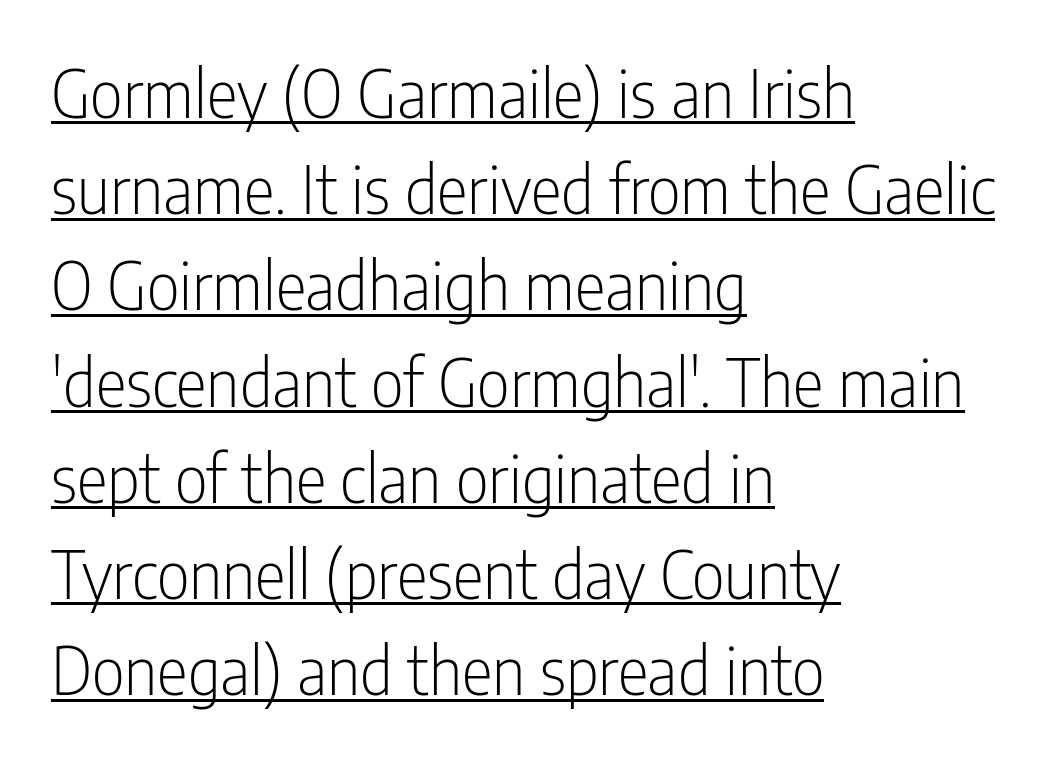
The face used here is rendered with its standard letterfit. Notice how the stems are strictly vertical — no italics here. In terms of letterform style, serifs are entirely absent. A continuous stroke trails under the words, as in a hyperlink. Weight class: somewhere from thin through regular. Rows of type keep a routine distance in the vertical direction.
